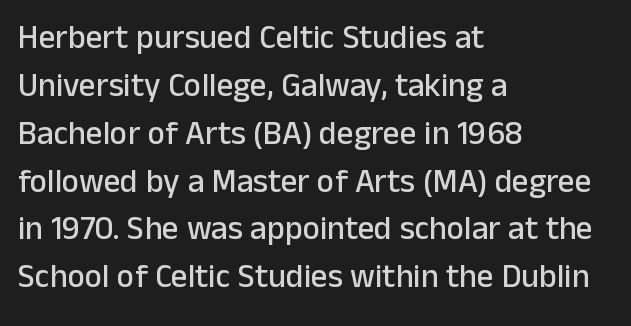
You could not count columns in this text — the font is proportionally spaced. The vertical gap from one line to the next is medium. Italic? Not at all — the glyphs are vertical. Serif or sans? Sans — the stroke terminals are bare. Underline: absent.
